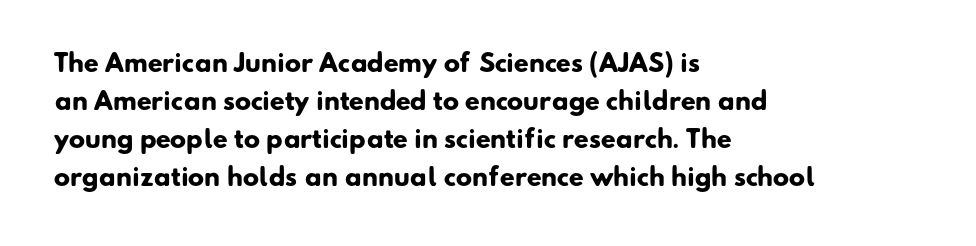
Q: Is the text bold? A: Yes.
Q: Is the text underlined? A: No.
Q: How is the paragraph aligned? A: Left-aligned.
Q: Is the spacing between letters normal or unusually wide? A: Normal.
Q: Is the spacing between lines tight, normal or loose? A: Normal.
